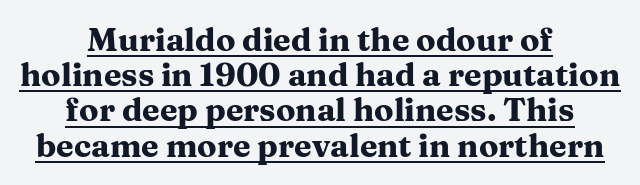
The image shows 32 px heavy, wide serif type, upright; set centered, tight line spacing (1.1x), normal letter spacing, underlined; medium stroke contrast and a medium x-height.
